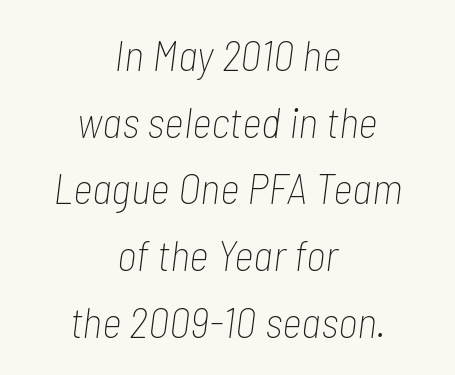
{"italic": "yes", "lean": "right", "slant_degrees": 7, "bold": "no", "weight": "thin", "width": "condensed", "stroke_contrast": "low", "x_height": "medium", "monospaced": "no", "underline": "no", "align": "center", "line_spacing": "normal", "line_spacing_ratio": 1.55, "letter_spacing": "normal", "letter_spacing_em": 0.0, "glyph_px": 43}
